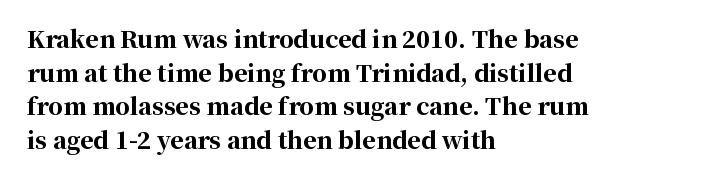
Each line starts at the same left margin while the right side varies. One glance says typical: line gaps are just what's usual. Nope, not italic — everything's standing straight. Plenty of ink on the page — the face is bold.
